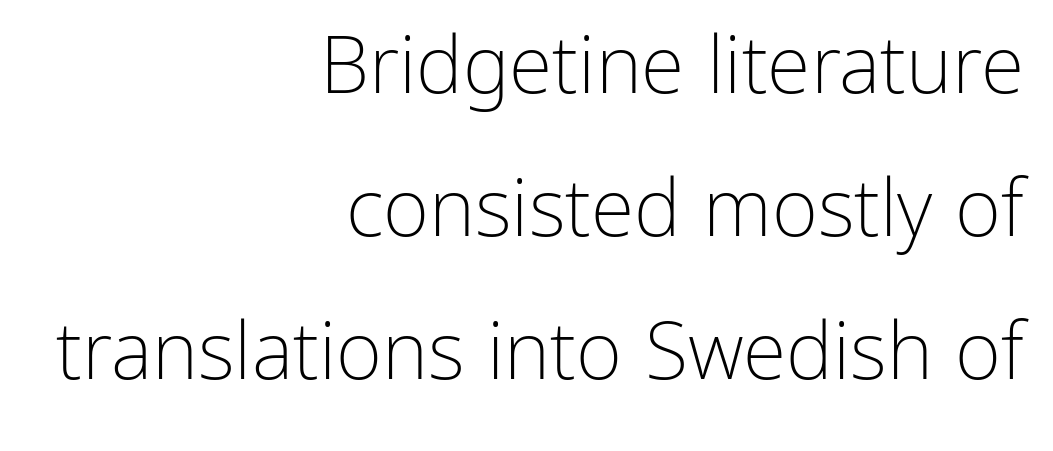
Nobody drew a line under any word here. Weight: in the light-to-regular range. Alignment: flush right. Tall strokes in this sample are plumb rather than angled. Regarding serifs, this sample does without them. The rendering uses natural spacing where letterforms have individual widths.
